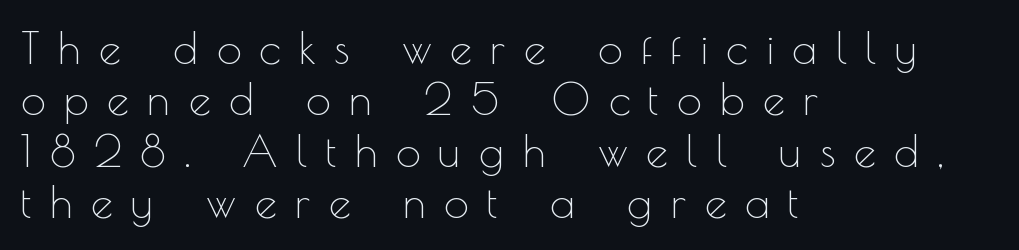
Q: Is the text bold? A: No.
Q: Is the text italic (slanted)? A: No, it is upright.
Q: Is the typeface a serif or a sans-serif typeface? A: Sans-serif.
Q: Is the text underlined? A: No.
Q: How is the paragraph aligned? A: Left-aligned.
Q: Is the spacing between letters normal or unusually wide? A: Unusually wide.
Q: Width (condensed, normal, or wide)? A: Normal.
Q: x-height? A: Small.
Q: Monospaced? A: No.
